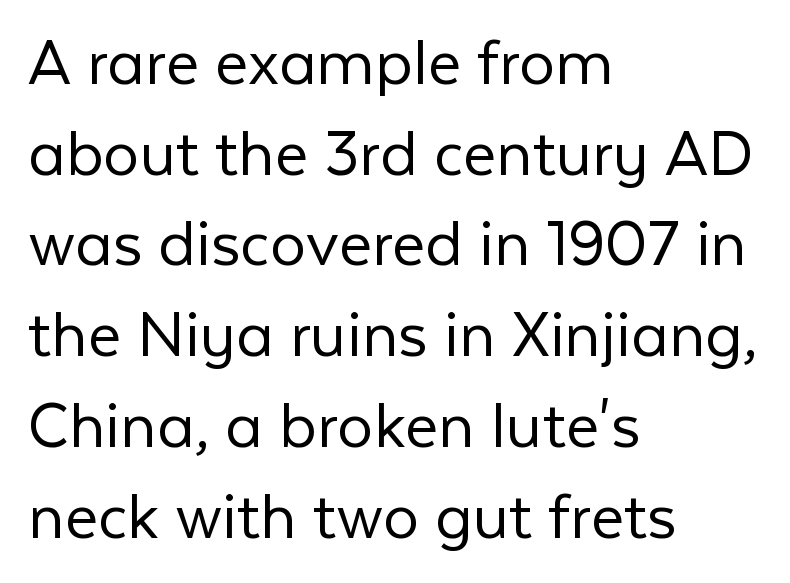
Q: Is the text bold? A: No.
Q: Is the text italic (slanted)? A: No, it is upright.
Q: Is the typeface a serif or a sans-serif typeface? A: Sans-serif.
Q: Is the text underlined? A: No.
Q: How is the paragraph aligned? A: Left-aligned.
Q: Is the spacing between letters normal or unusually wide? A: Normal.
Q: Is the spacing between lines tight, normal or loose? A: Normal.
Q: Width (condensed, normal, or wide)? A: Normal.
Q: Stroke contrast? A: Low.
Q: x-height? A: Medium.
Q: Monospaced? A: No.
